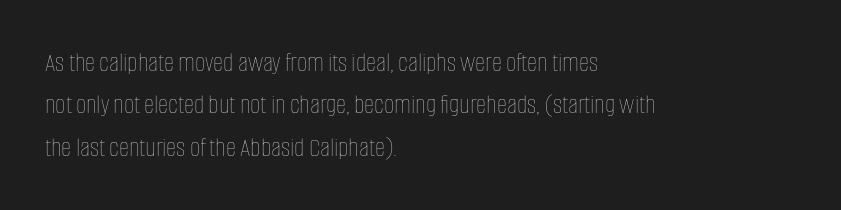
{"italic": "no", "bold": "no", "weight": "thin", "width": "condensed", "stroke_contrast": "low", "x_height": "large", "monospaced": "no", "underline": "no", "align": "left", "line_spacing": "normal", "line_spacing_ratio": 1.51, "letter_spacing": "normal", "letter_spacing_em": 0.0, "glyph_px": 28}
